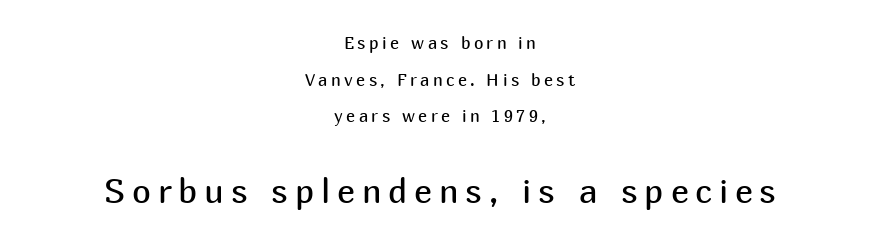
The typography opts for an upright posture over an oblique one. Reading down the block, each line starts at a different indent, mirrored at its end. Weight: not bold — regular or lighter. Unmarked baselines from the first word to the last. Is this a sans? Yes — the strokes have no serifs. The rendering inserts visible extra space after every character.
